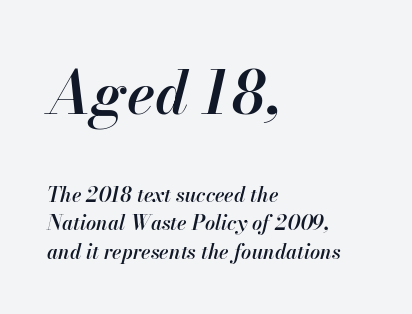
The image shows 59 px semibold type, italic (leaning right); set left-aligned, normal line spacing (1.43x), normal letter spacing, not underlined; the first (top) block is 2.95x larger; high stroke contrast and a small x-height.
